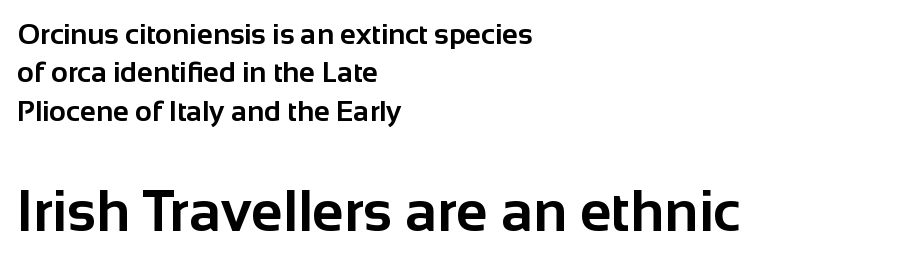
Varying glyph widths throughout — classic text-font behaviour. Any mark beneath the type? The region is blank. Italic: no, the glyphs are upright roman. The letters are bold, with thick, heavy strokes. Every row of glyphs begins at an identical x-position on the left. Notice how descenders clear the ascenders below comfortably — that's standard leading.
